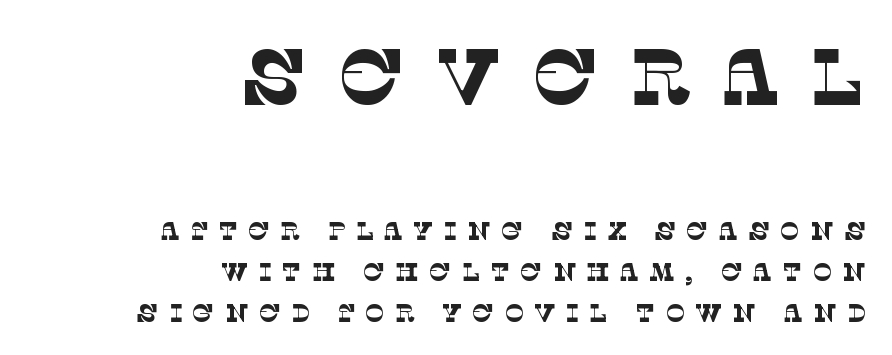
{"serif": "yes", "bold": "no", "weight": "thin", "width": "normal", "stroke_contrast": "low", "x_height": "large", "monospaced": "no", "underline": "no", "align": "right", "line_spacing": "normal", "line_spacing_ratio": 1.58, "letter_spacing": "wide", "letter_spacing_em": 0.38, "larger_block": "first", "size_ratio": 3.04, "glyph_px": 79}
